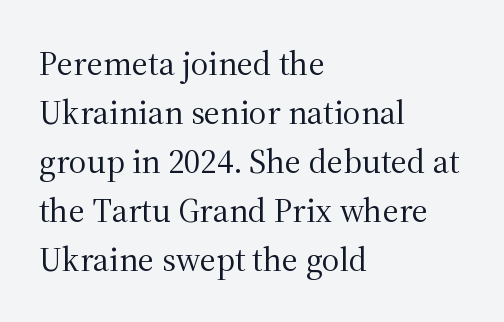
The image shows 34 px regular-weight serif type, upright; set left-aligned, normal line spacing (1.44x), normal letter spacing, not underlined; medium stroke contrast and a medium x-height.
